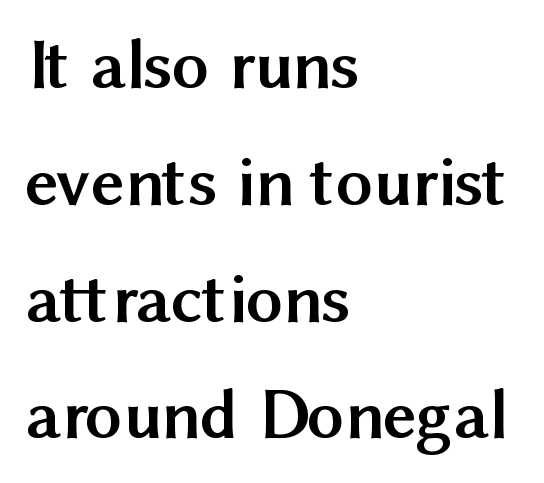
Reading down the block, your eye returns to a fixed left position each line. How would I describe the line gaps? Plain and ordinary. Nobody drew a line under any word here. Glyph-to-glyph distance matches everyday printed text.
